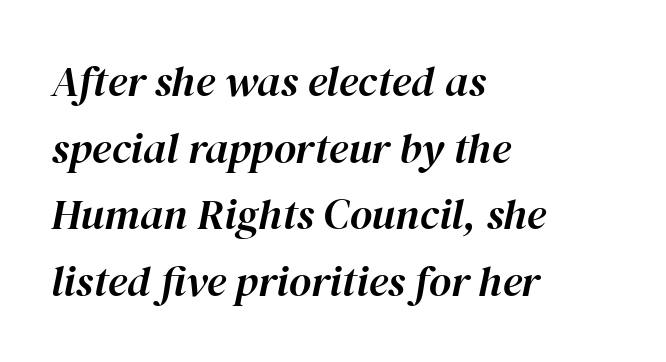
{"italic": "yes", "lean": "right", "slant_degrees": 12, "width": "normal", "stroke_contrast": "high", "x_height": "medium", "monospaced": "no", "underline": "no", "align": "left", "line_spacing": "normal", "line_spacing_ratio": 1.55, "letter_spacing": "normal", "letter_spacing_em": 0.0, "glyph_px": 43}
